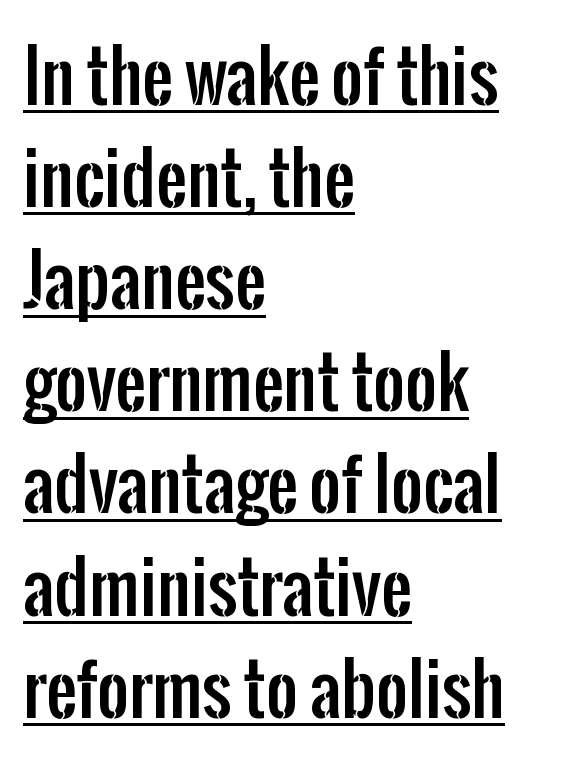
Note the varied advance widths — an 'i' is clearly narrower than an 'm'. A continuous stroke trails under the words, as in a hyperlink. A roman cut, with each character standing at attention. Horizontal bands of white between lines are of average thickness. Honestly, the letter spacing is just normal — you wouldn't notice it. Horizontal alignment here is leftward, the default for most running prose.
